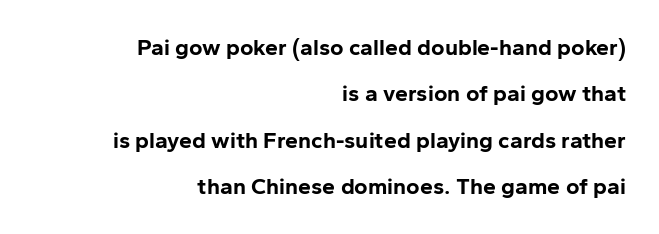
Letter spacing: default. Underlining? Definitely not there. A student would call this right alignment; a typographer would say flush right, rag left. Loosely led — the rows are spread out. This is heavy type, rendered in bold. The lettering stays uniformly vertical, giving the passage a roman look.
